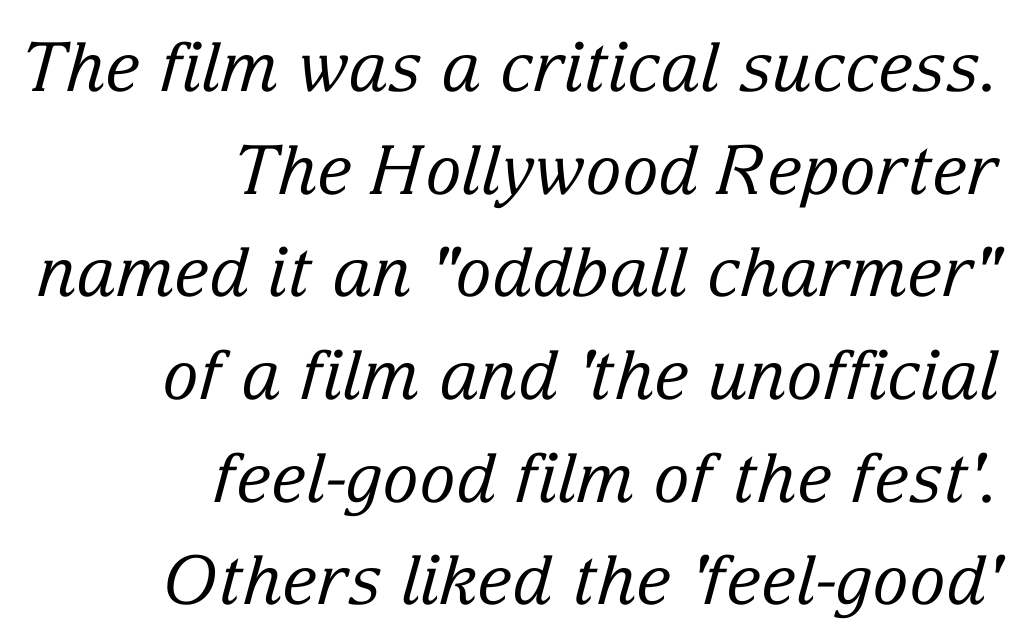
The image shows 68 px regular-weight serif type, italic (leaning right); set right-aligned, normal line spacing (1.51x), normal letter spacing, not underlined; low stroke contrast and a medium x-height.
